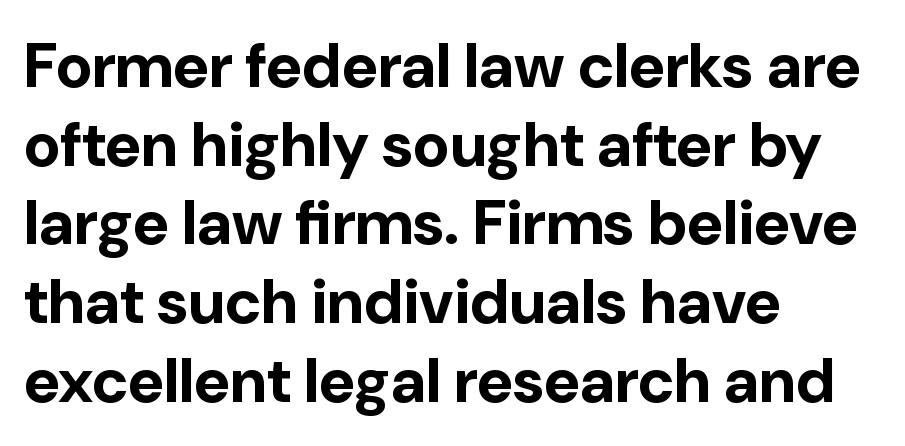
The glyphs in this specimen are sans serif. Is the type bold? Yes — the strokes are clearly thick and heavy. Plain, unruled lines of type. Whoever set this chose a conventional vertical rhythm. Quick note: not italic, upright.
